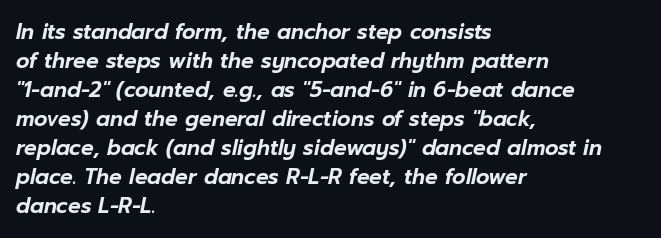
The image shows 21 px text type, italic (leaning right); set left-aligned, normal line spacing (1.38x), normal letter spacing, not underlined.
